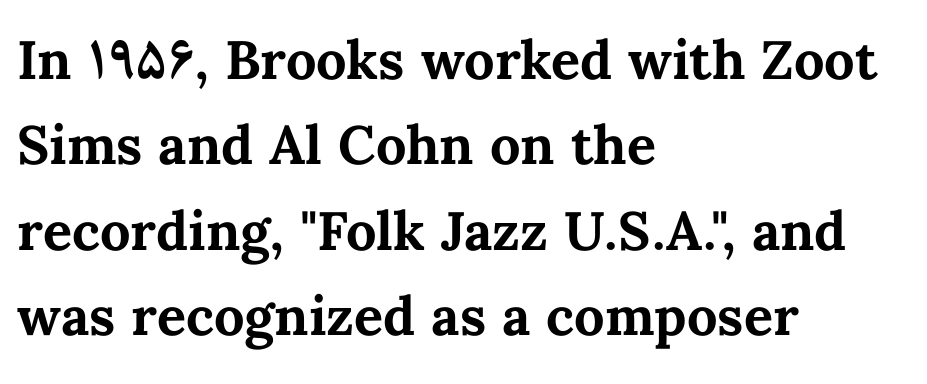
{"italic": "no", "bold": "yes", "weight": "bold", "width": "normal", "stroke_contrast": "medium", "x_height": "medium", "monospaced": "no", "underline": "no", "align": "left", "line_spacing": "normal", "line_spacing_ratio": 1.58, "letter_spacing": "normal", "letter_spacing_em": 0.0, "glyph_px": 54}
